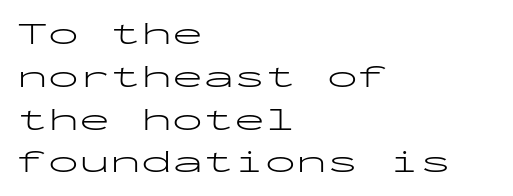
{"serif": "no", "italic": "no", "bold": "no", "weight": "light", "width": "wide", "stroke_contrast": "low", "x_height": "medium", "monospaced": "yes", "underline": "no", "align": "left", "line_spacing": "normal", "line_spacing_ratio": 1.38, "letter_spacing": "normal", "letter_spacing_em": 0.0, "glyph_px": 31}
